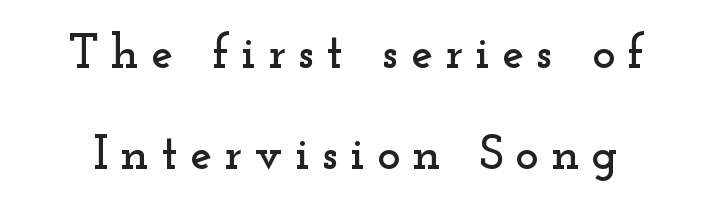
Here the designer chose a conventional face with non-uniform glyph widths. This rendering employs a face with finishing strokes, i.e., a serif. Vertical spacing — loose. Notice how the stems are strictly vertical — no italics here.
